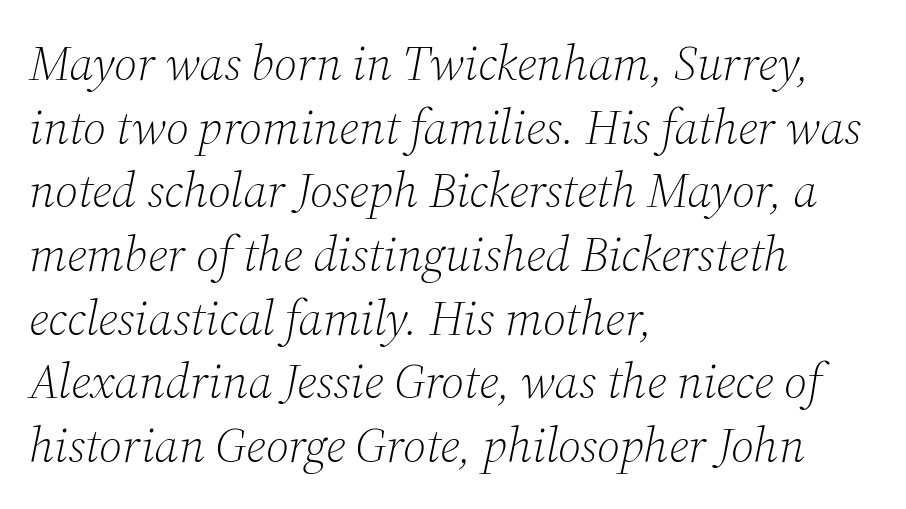
Q: Is the text bold? A: No.
Q: Is the text italic (slanted)? A: Yes, it leans right by about 12 degrees.
Q: Is the typeface a serif or a sans-serif typeface? A: Serif.
Q: Is the text underlined? A: No.
Q: How is the paragraph aligned? A: Left-aligned.
Q: Is the spacing between letters normal or unusually wide? A: Normal.
Q: Is the spacing between lines tight, normal or loose? A: Normal.
Q: Width (condensed, normal, or wide)? A: Normal.
Q: Stroke contrast? A: Medium.
Q: x-height? A: Medium.
Q: Monospaced? A: No.
